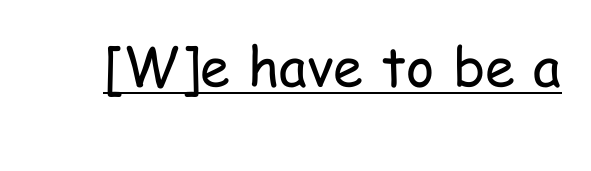
{"serif": "no", "italic": "no", "bold": "no", "weight": "regular", "width": "condensed", "stroke_contrast": "low", "x_height": "medium", "monospaced": "no", "underline": "yes", "letter_spacing": "normal", "letter_spacing_em": 0.0, "glyph_px": 54}
